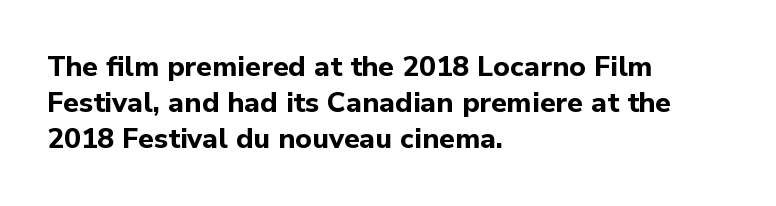
{"serif": "no", "italic": "no", "bold": "yes", "weight": "bold", "width": "normal", "stroke_contrast": "low", "x_height": "medium", "monospaced": "no", "underline": "no", "align": "left", "line_spacing": "normal", "line_spacing_ratio": 1.29, "letter_spacing": "normal", "letter_spacing_em": 0.0, "glyph_px": 28}
